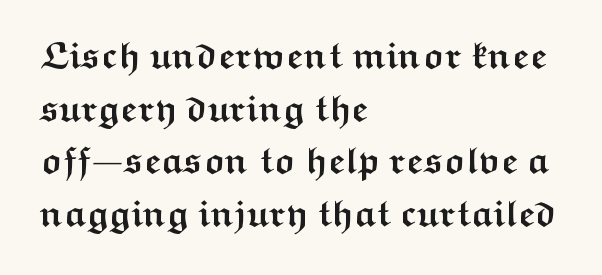
The image shows 37 px semibold, wide sans-serif type, upright; set left-aligned, normal line spacing (1.42x), normal letter spacing, not underlined; medium stroke contrast and a medium x-height.
